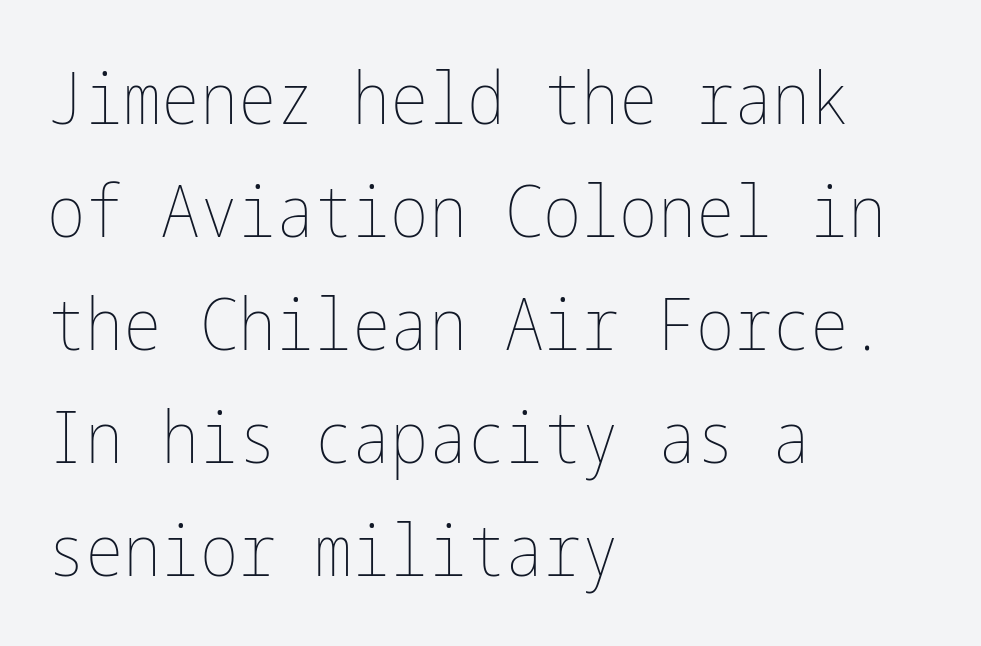
Q: Is the text bold? A: No.
Q: Is the text italic (slanted)? A: No, it is upright.
Q: Is the text underlined? A: No.
Q: How is the paragraph aligned? A: Left-aligned.
Q: Is the spacing between letters normal or unusually wide? A: Normal.
Q: Is the spacing between lines tight, normal or loose? A: Normal.
Q: Width (condensed, normal, or wide)? A: Condensed.
Q: Stroke contrast? A: Low.
Q: x-height? A: Medium.
